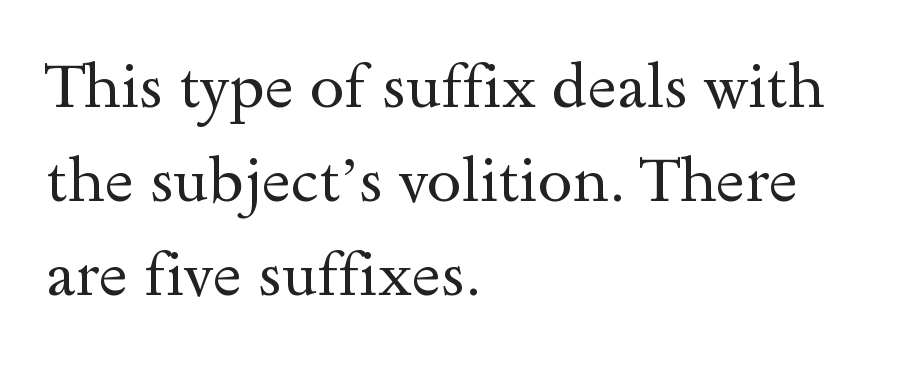
Think of a printed novel: that variable character pitch is what you see here. Weight: regular or lighter. Look at the tracking — it's just the regular setting, nothing added. Is there any slant? The stems are plumb.
